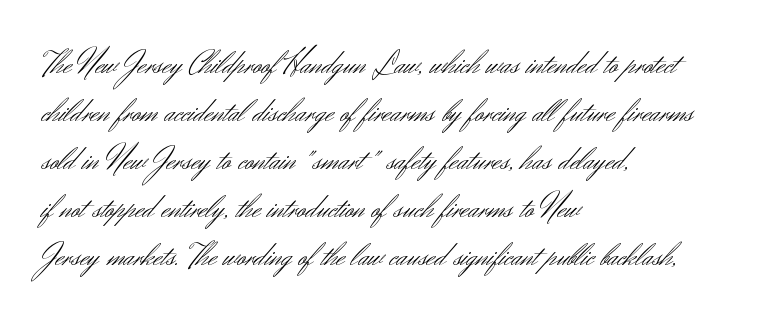
The image shows 34 px light sans-serif type; set left-aligned, normal line spacing (1.41x), normal letter spacing, not underlined; medium stroke contrast and a small x-height.
